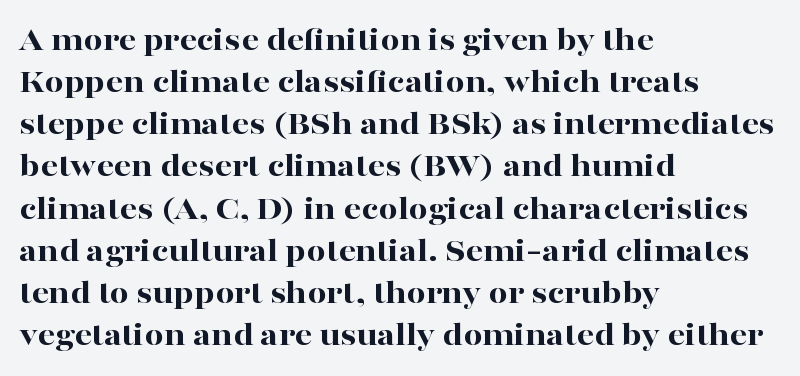
Q: Is the text bold? A: Yes.
Q: Is the text italic (slanted)? A: No, it is upright.
Q: Is the typeface a serif or a sans-serif typeface? A: Serif.
Q: Is the text underlined? A: No.
Q: How is the paragraph aligned? A: Left-aligned.
Q: Is the spacing between letters normal or unusually wide? A: Normal.
Q: Width (condensed, normal, or wide)? A: Wide.
Q: Stroke contrast? A: High.
Q: x-height? A: Medium.
Q: Monospaced? A: No.
